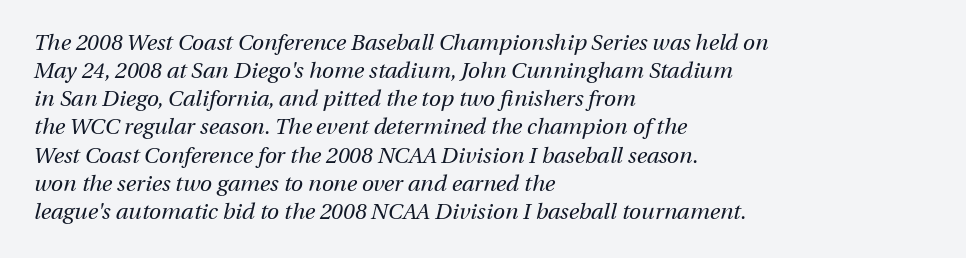
Rule under the text: the space is simply empty. Letters have the restrained weight of plain body copy at most. Caption: multi-line text, flush left, ragged right. Successive baselines arrive at the customary interval. The whole block is typeset with a tilt.
